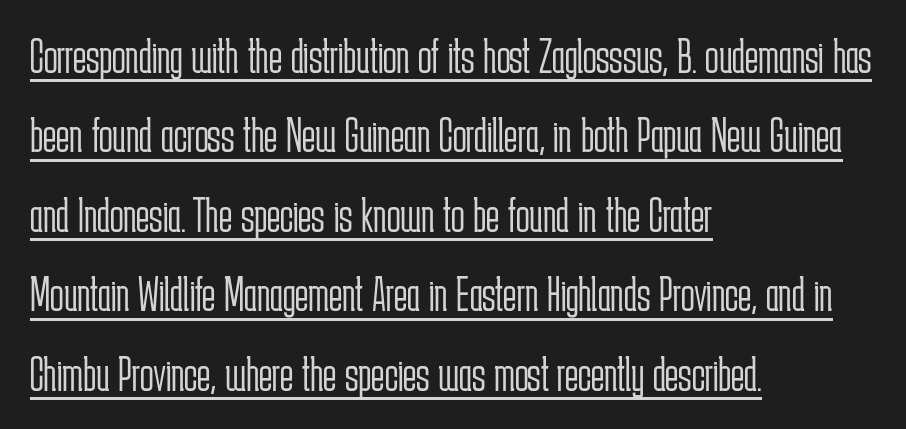
How would I describe the line gaps? Plain and ordinary. A typesetter would mark this as roman, not italic. Stems here are at most as thick as an everyday book face. The paragraph shown leans on its left margin.
